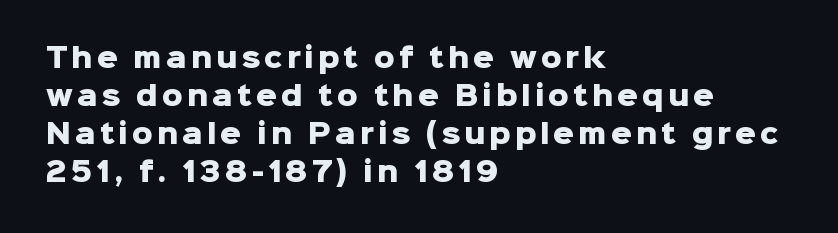
The image shows 26 px bold type, upright; set left-aligned, normal line spacing (1.46x), not underlined.
